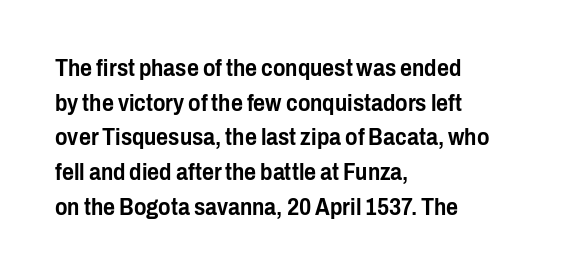
The image shows 23 px text type, upright; set left-aligned, normal line spacing (1.51x), normal letter spacing, not underlined.
